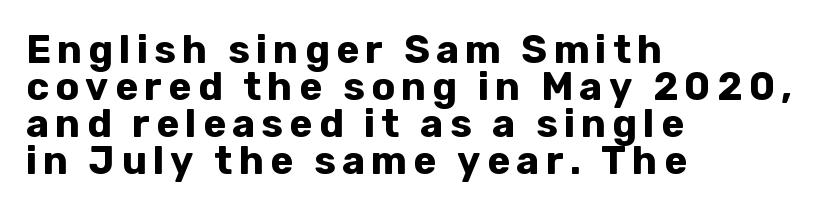
Q: Is the text bold? A: Yes.
Q: Is the text italic (slanted)? A: No, it is upright.
Q: Is the typeface a serif or a sans-serif typeface? A: Sans-serif.
Q: Is the text underlined? A: No.
Q: How is the paragraph aligned? A: Left-aligned.
Q: Is the spacing between lines tight, normal or loose? A: Tight.
Q: Width (condensed, normal, or wide)? A: Normal.
Q: Stroke contrast? A: Low.
Q: x-height? A: Medium.
Q: Monospaced? A: No.
